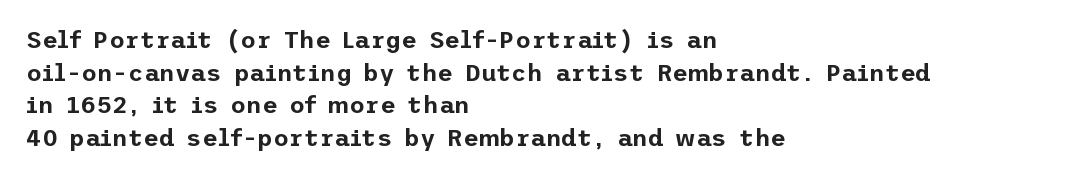
{"italic": "no", "underline": "no", "align": "left", "line_spacing": "normal", "line_spacing_ratio": 1.36, "letter_spacing": "normal", "letter_spacing_em": 0.0, "glyph_px": 24}
